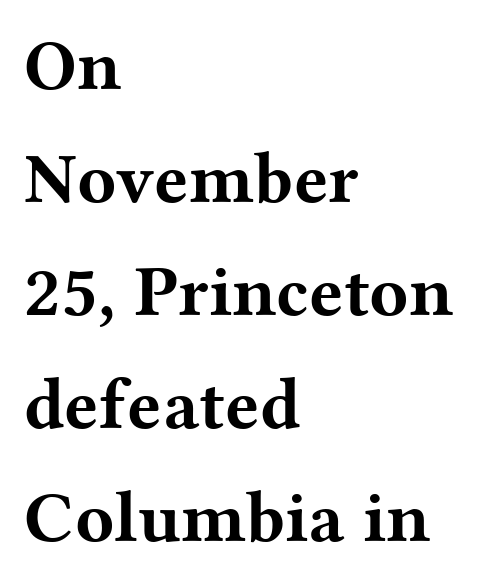
{"serif": "yes", "italic": "no", "bold": "yes", "weight": "bold", "width": "wide", "stroke_contrast": "medium", "x_height": "medium", "monospaced": "no", "underline": "no", "align": "left", "line_spacing": "normal", "line_spacing_ratio": 1.57, "letter_spacing": "normal", "letter_spacing_em": 0.0, "glyph_px": 72}
